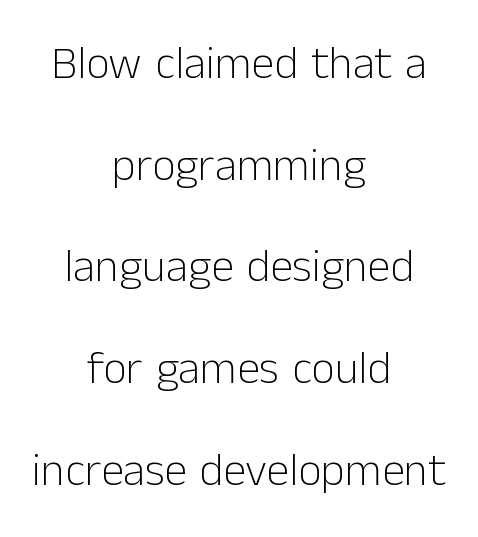
The rendering uses natural spacing where letterforms have individual widths. Is the letter spacing exaggerated? No — it looks like the ordinary default. Designer's note — italics off, roman on. Observe the absence of serifs on each vertical stroke in this sample.
